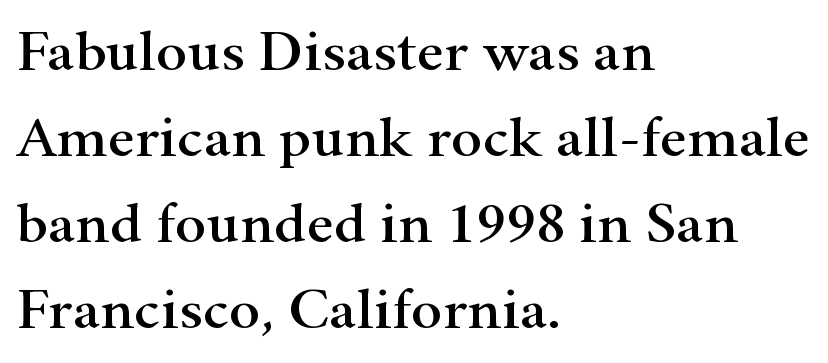
{"serif": "yes", "italic": "no", "width": "wide", "stroke_contrast": "high", "x_height": "small", "monospaced": "no", "underline": "no", "align": "left", "line_spacing": "normal", "line_spacing_ratio": 1.46, "letter_spacing": "normal", "letter_spacing_em": 0.0, "glyph_px": 59}
